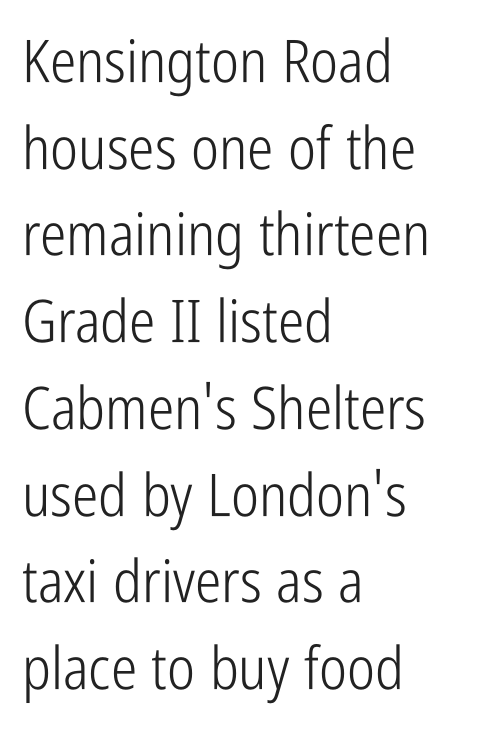
{"serif": "no", "italic": "no", "bold": "no", "weight": "light", "width": "condensed", "stroke_contrast": "low", "x_height": "medium", "monospaced": "no", "underline": "no", "align": "left", "line_spacing": "normal", "line_spacing_ratio": 1.47, "letter_spacing": "normal", "letter_spacing_em": 0.0, "glyph_px": 59}
